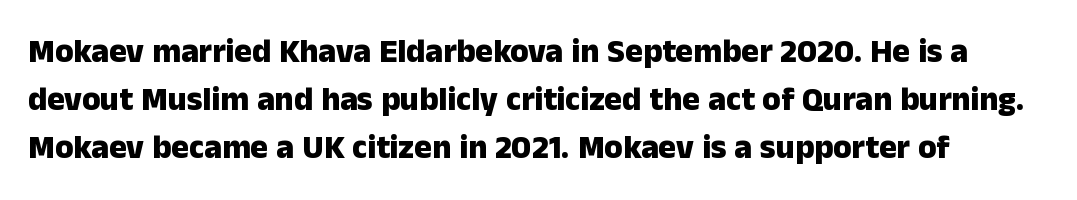
Italic? Not at all — the glyphs are vertical. These lines keep a tight, regular rhythm from letter to letter. These lines are rendered in a variable-pitch font. Beneath every word, the page is bare. Horizontal bands of white between lines are of average thickness.
